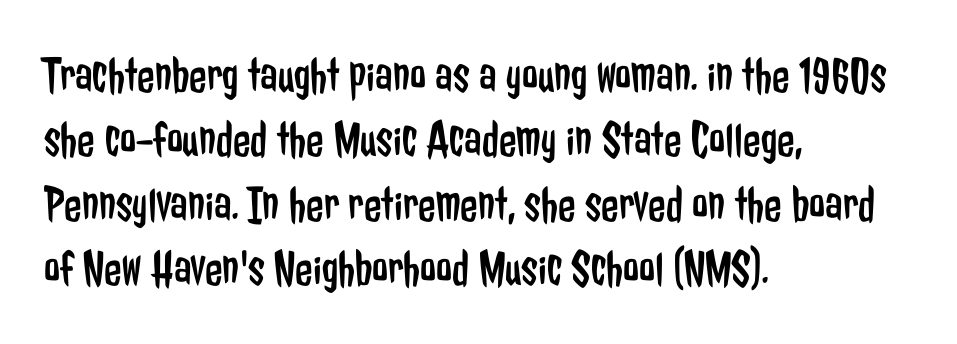
{"serif": "no", "italic": "no", "bold": "no", "weight": "regular", "width": "condensed", "stroke_contrast": "low", "x_height": "medium", "monospaced": "no", "underline": "no", "align": "left", "line_spacing": "normal", "line_spacing_ratio": 1.26, "letter_spacing": "normal", "letter_spacing_em": 0.0, "glyph_px": 51}
